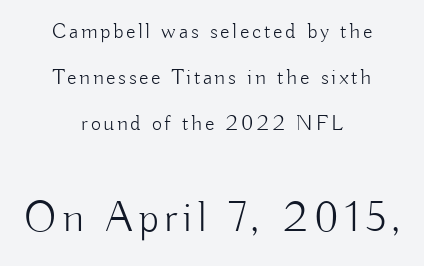
{"serif": "no", "italic": "no", "bold": "no", "weight": "light", "width": "normal", "stroke_contrast": "low", "x_height": "small", "monospaced": "no", "underline": "no", "align": "center", "line_spacing": "loose", "line_spacing_ratio": 2.09, "larger_block": "second", "size_ratio": 2.0, "glyph_px": 44}
